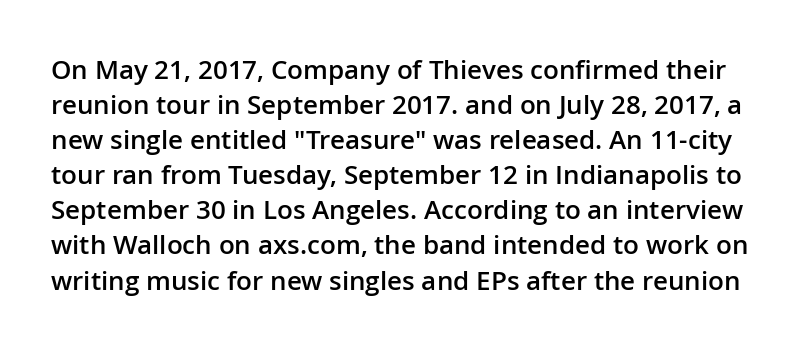
{"italic": "no", "bold": "semi", "underline": "no", "line_spacing": "normal", "line_spacing_ratio": 1.35, "letter_spacing": "normal", "letter_spacing_em": 0.0, "glyph_px": 26}
